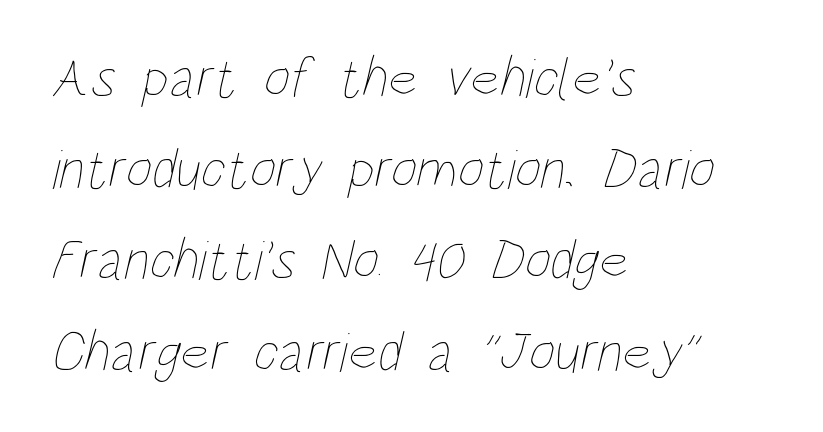
This sample has the flowing, uneven cadence of proportional lettering. Leftover space on each line is placed entirely after the last word. A typesetter would call this leading conventional body-copy spacing. A bare baseline throughout the passage. Default kerning and tracking; the words read as compact shapes. Nothing heavy about these letters — not bold at all.
